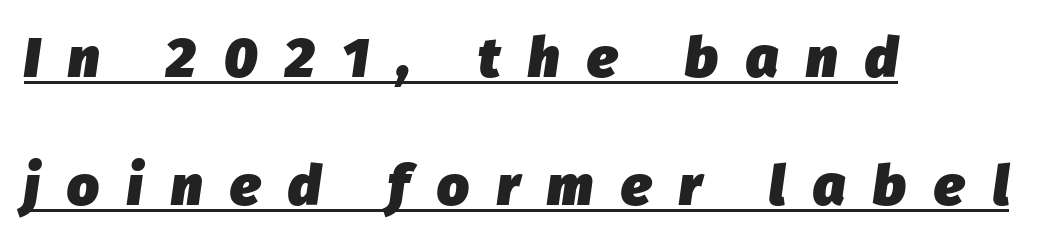
The image shows 56 px heavy type, italic (leaning right); set left-aligned, loose line spacing (2.28x), unusually wide letter spacing (+0.5 em), underlined; low stroke contrast and a medium x-height.
